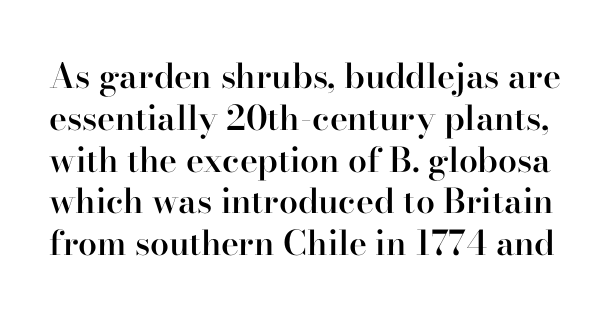
You could call the tracking neutral — neither tight nor loose. These words are printed semibold, heavier than regular yet not bold. Each letter keeps its own natural width here, so spacing adapts to shape. The baseline area is clear.
